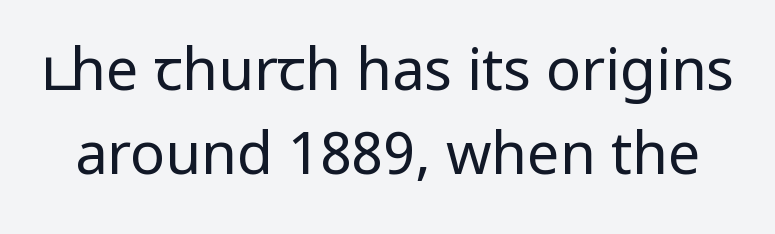
The image shows 58 px regular-weight, condensed sans-serif type, upright; set normal line spacing (1.44x), normal letter spacing, not underlined; low stroke contrast.
